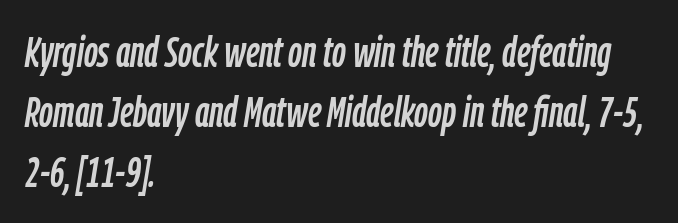
{"italic": "yes", "lean": "right", "slant_degrees": 9, "width": "condensed", "stroke_contrast": "low", "x_height": "medium", "monospaced": "no", "underline": "no", "align": "left", "line_spacing": "normal", "line_spacing_ratio": 1.4, "letter_spacing": "normal", "letter_spacing_em": 0.0, "glyph_px": 43}
